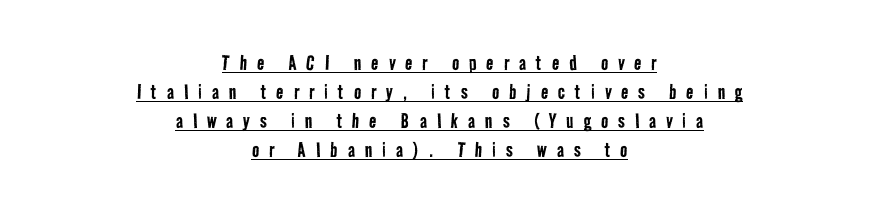
{"bold": "no", "underline": "yes", "align": "center", "line_spacing_ratio": 1.21, "letter_spacing": "wide", "letter_spacing_em": 0.42, "glyph_px": 24}
